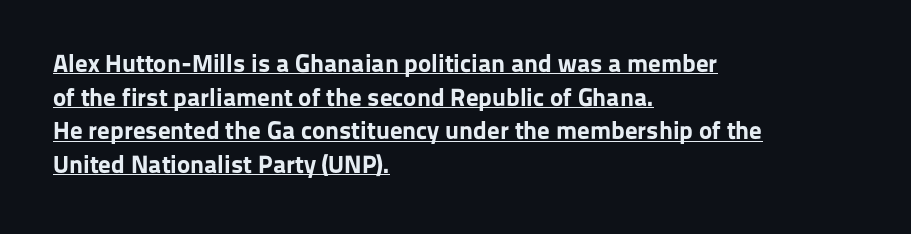
Observe the ordinary spacing: letters are neighbours, not strangers. The words here are underlined. This is the regular roman posture of the typeface. This sample keeps an unexceptional amount of space between lines. The typesetter chose a ragged-right arrangement here.
